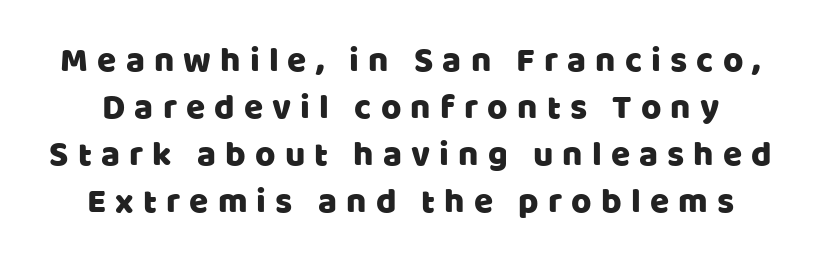
{"serif": "no", "italic": "no", "width": "normal", "stroke_contrast": "low", "x_height": "large", "monospaced": "no", "underline": "no", "line_spacing": "normal", "line_spacing_ratio": 1.34, "letter_spacing": "wide", "letter_spacing_em": 0.26, "glyph_px": 35}
